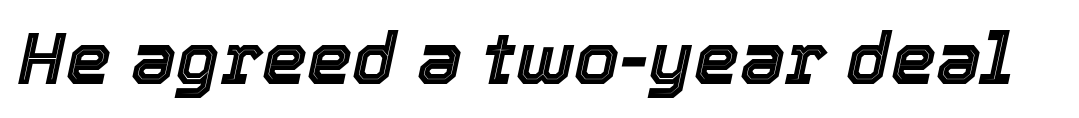
Think of a printed novel: that variable character pitch is what you see here. Glyph-to-glyph distance matches everyday printed text. Observe the lean: these are italic letterforms. A bare baseline throughout the passage.
